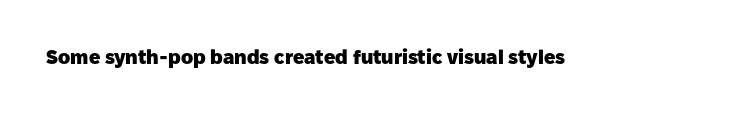
The rendering keeps characters at their native spacing. Underlining? Definitely not there. Nope, not italic — everything's standing straight. Set as a true bold cut, around the 700 mark.
